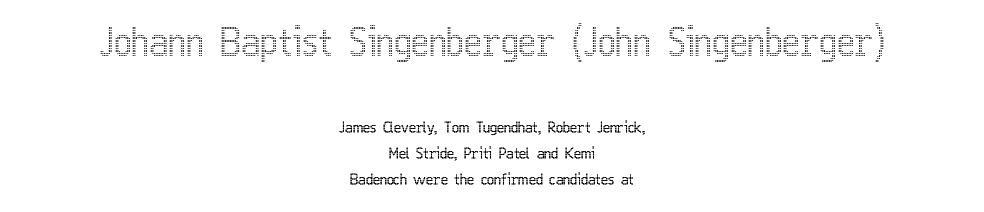
{"italic": "no", "width": "condensed", "x_height": "medium", "monospaced": "no", "underline": "no", "align": "center", "line_spacing_ratio": 1.75, "letter_spacing": "normal", "letter_spacing_em": 0.0, "larger_block": "first", "size_ratio": 2.53, "glyph_px": 38}
